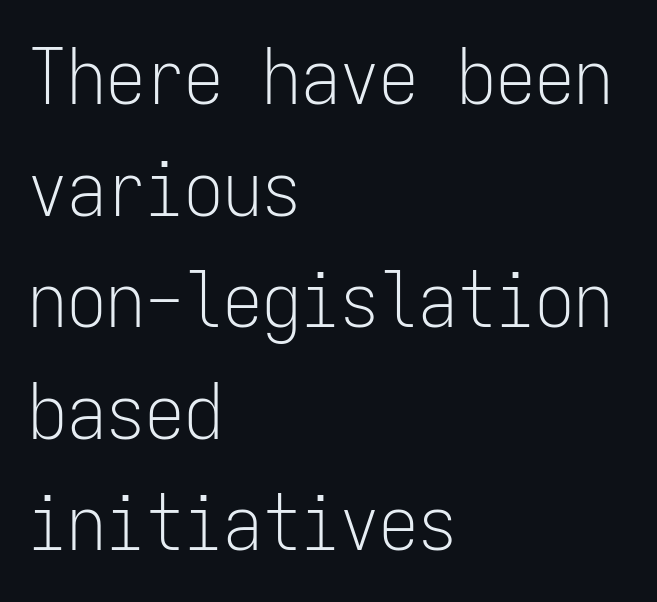
Leading matches the norm, producing a regular column. Posture: straight, roman, zero tilt. This reads as an unemphasized weight, regular at the heaviest. Note: no serifs on the glyphs.
